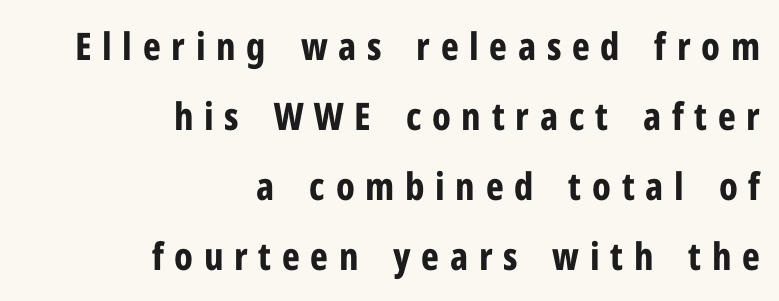
{"serif": "no", "italic": "no", "bold": "yes", "weight": "bold", "width": "condensed", "stroke_contrast": "low", "x_height": "medium", "monospaced": "no", "underline": "no", "align": "right", "line_spacing_ratio": 1.84, "letter_spacing": "wide", "letter_spacing_em": 0.28, "glyph_px": 38}
